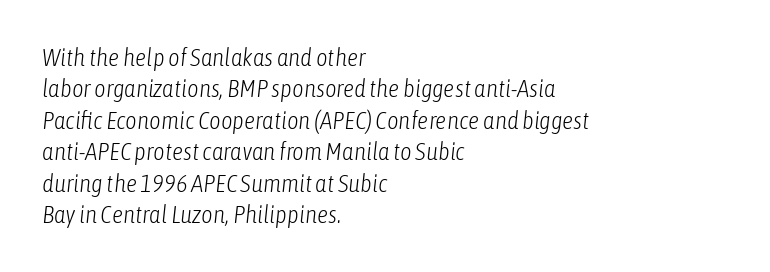
Q: Is the text bold? A: No.
Q: Is the text italic (slanted)? A: Yes, it leans right by about 6 degrees.
Q: Is the text underlined? A: No.
Q: How is the paragraph aligned? A: Left-aligned.
Q: Is the spacing between letters normal or unusually wide? A: Normal.
Q: Is the spacing between lines tight, normal or loose? A: Normal.
